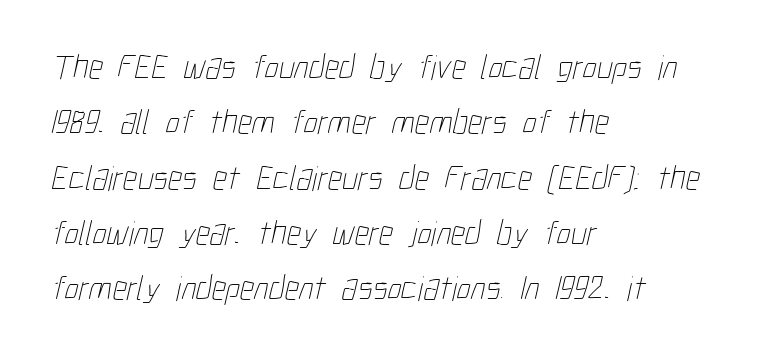
The image shows 35 px thin, condensed type; set left-aligned, normal line spacing (1.58x), normal letter spacing, not underlined; low stroke contrast and a medium x-height.
